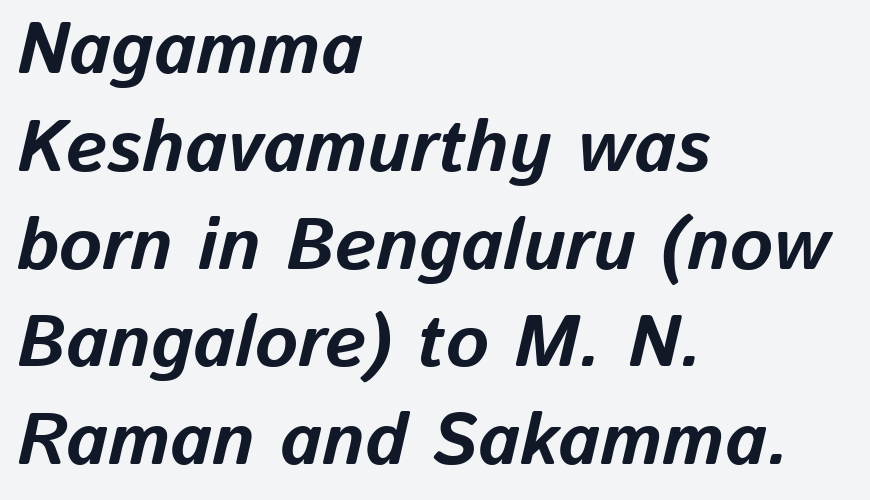
The image shows 73 px bold type, italic (leaning right); set left-aligned, normal line spacing (1.34x), normal letter spacing, not underlined; low stroke contrast and a medium x-height.
